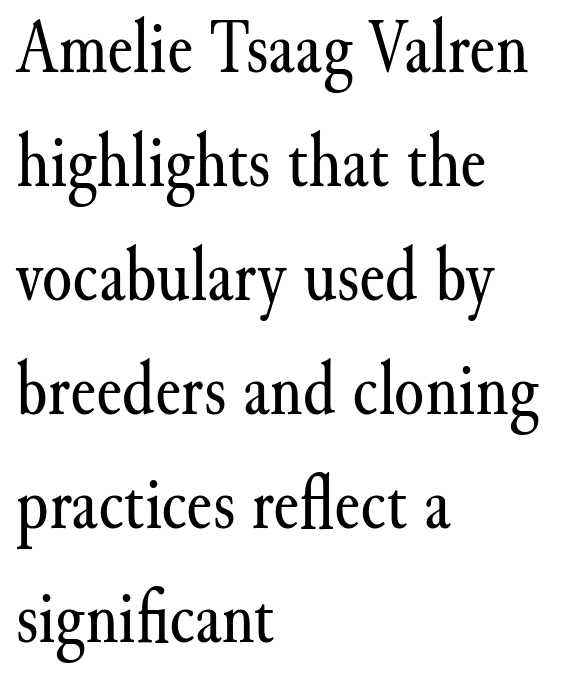
{"serif": "yes", "italic": "no", "bold": "no", "weight": "regular", "width": "normal", "stroke_contrast": "medium", "x_height": "small", "monospaced": "no", "underline": "no", "align": "left", "line_spacing": "normal", "line_spacing_ratio": 1.48, "letter_spacing": "normal", "letter_spacing_em": 0.0, "glyph_px": 77}
